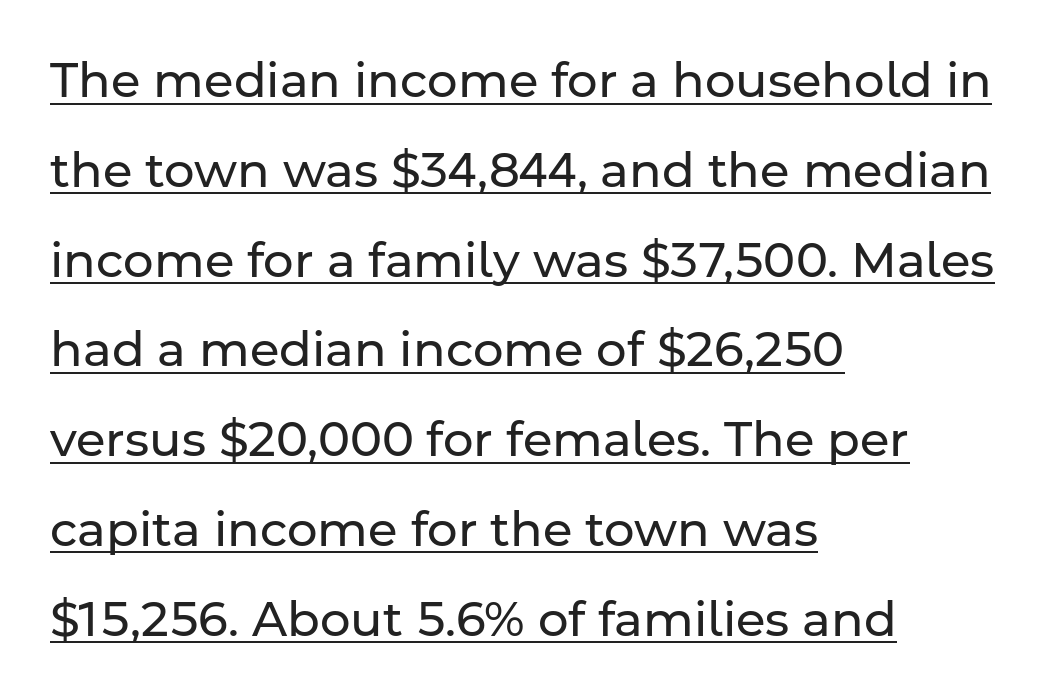
{"serif": "no", "italic": "no", "bold": "no", "weight": "regular", "width": "normal", "stroke_contrast": "low", "x_height": "medium", "monospaced": "no", "underline": "yes", "align": "left", "line_spacing_ratio": 1.87, "letter_spacing": "normal", "letter_spacing_em": 0.0, "glyph_px": 48}
